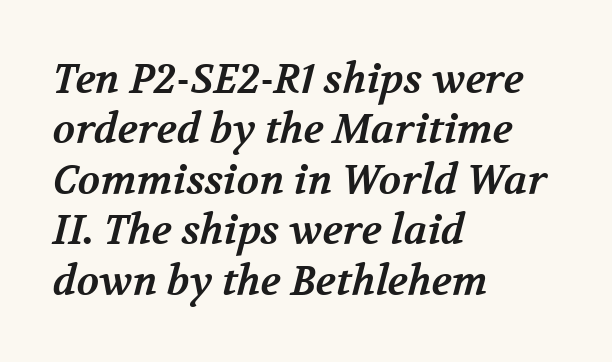
The image shows 41 px bold serif type; set left-aligned, line spacing 1.23x, normal letter spacing, not underlined; medium stroke contrast and a medium x-height.
